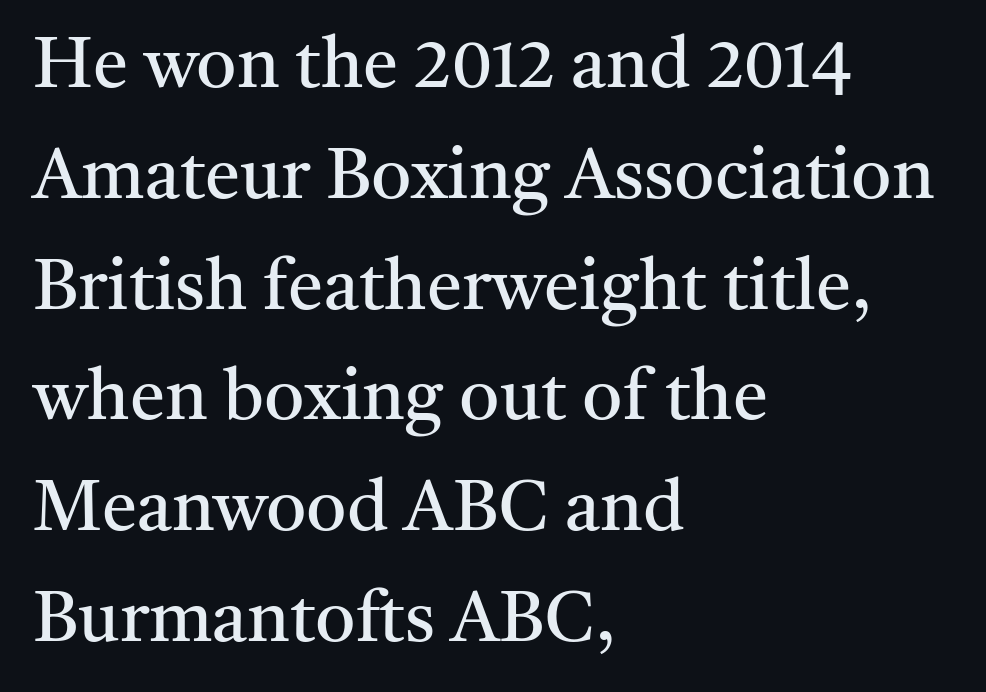
Q: Is the text bold? A: No.
Q: Is the text italic (slanted)? A: No, it is upright.
Q: Is the typeface a serif or a sans-serif typeface? A: Serif.
Q: Is the text underlined? A: No.
Q: How is the paragraph aligned? A: Left-aligned.
Q: Is the spacing between letters normal or unusually wide? A: Normal.
Q: Is the spacing between lines tight, normal or loose? A: Normal.
Q: Width (condensed, normal, or wide)? A: Normal.
Q: Stroke contrast? A: Medium.
Q: x-height? A: Medium.
Q: Monospaced? A: No.
